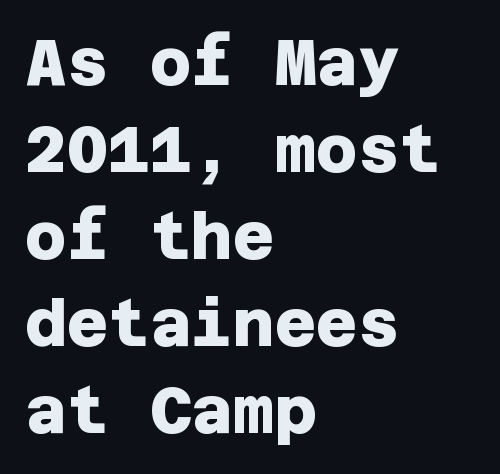
{"serif": "no", "bold": "yes", "weight": "heavy", "width": "normal", "stroke_contrast": "low", "x_height": "large", "underline": "no", "align": "left", "line_spacing": "normal", "line_spacing_ratio": 1.36, "letter_spacing": "normal", "letter_spacing_em": 0.0, "glyph_px": 64}
